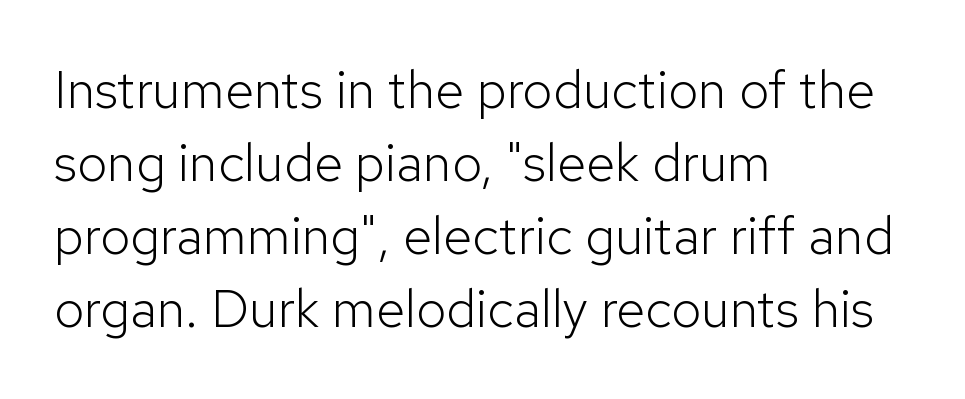
Teacher's note: observe the even left margin — that is flush-left alignment. Any mark beneath the type? The region is blank. This rendering leaves character spacing at its baseline value. Serifs: no, the terminals of the letterforms are clean. Note the varied advance widths — an 'i' is clearly narrower than an 'm'. Vertical stems look standard width or narrower in stroke.
